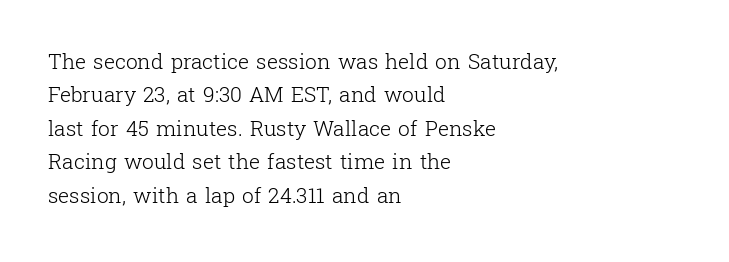
{"italic": "no", "bold": "no", "underline": "no", "align": "left", "line_spacing": "normal", "line_spacing_ratio": 1.59, "letter_spacing": "normal", "letter_spacing_em": 0.0, "glyph_px": 21}
